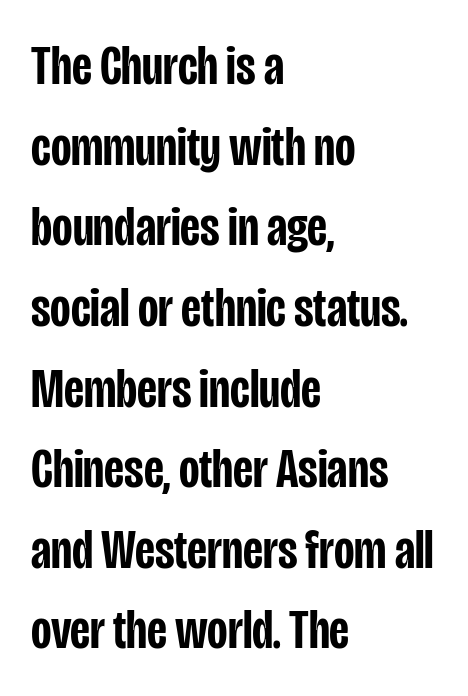
{"serif": "no", "italic": "no", "bold": "semi", "weight": "semibold", "width": "condensed", "stroke_contrast": "low", "x_height": "large", "monospaced": "no", "underline": "no", "align": "left", "line_spacing": "normal", "line_spacing_ratio": 1.44, "letter_spacing": "normal", "letter_spacing_em": 0.0, "glyph_px": 56}
